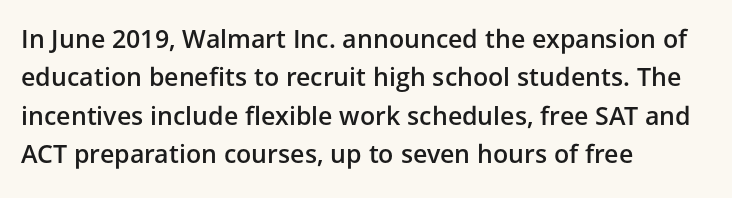
The image shows 25 px text type, upright; set left-aligned, normal line spacing (1.54x), normal letter spacing, not underlined.
